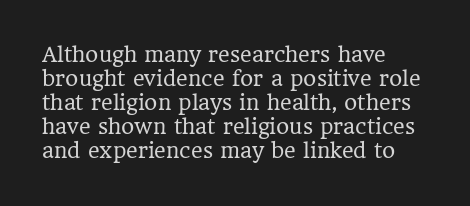
{"italic": "no", "bold": "no", "underline": "no", "align": "left", "line_spacing_ratio": 1.2, "letter_spacing": "normal", "letter_spacing_em": 0.0, "glyph_px": 20}
